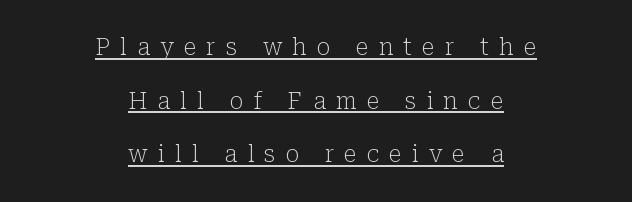
Q: Is the text bold? A: No.
Q: Is the text italic (slanted)? A: No, it is upright.
Q: Is the text underlined? A: Yes.
Q: How is the paragraph aligned? A: Centered.
Q: Is the spacing between letters normal or unusually wide? A: Unusually wide.
Q: Is the spacing between lines tight, normal or loose? A: Loose.
